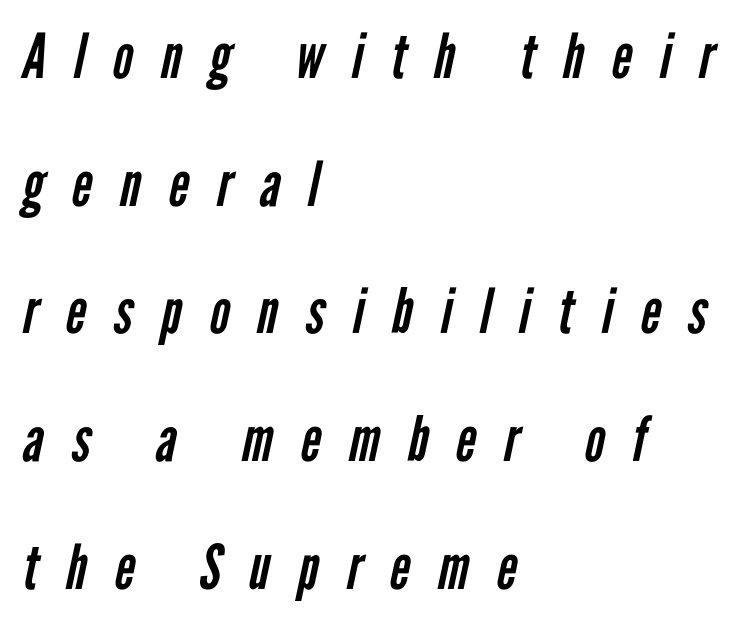
Q: Is the text bold? A: No.
Q: Is the typeface a serif or a sans-serif typeface? A: Sans-serif.
Q: Is the text underlined? A: No.
Q: How is the paragraph aligned? A: Left-aligned.
Q: Is the spacing between letters normal or unusually wide? A: Unusually wide.
Q: Is the spacing between lines tight, normal or loose? A: Loose.
Q: Width (condensed, normal, or wide)? A: Condensed.
Q: Stroke contrast? A: Low.
Q: x-height? A: Medium.
Q: Monospaced? A: No.
